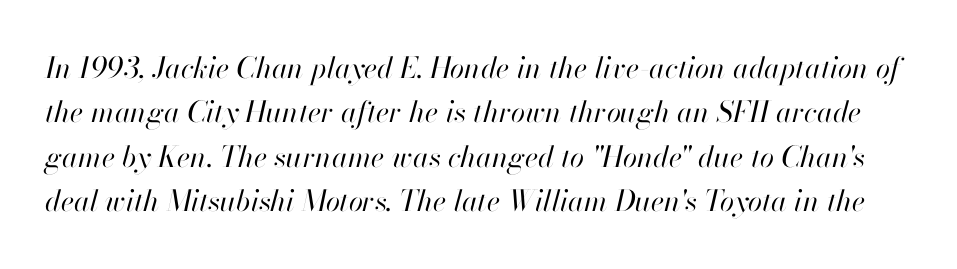
What's the leading like? Ordinary, nothing unusual. Each row of text sits above clean, open space. Stems and bowls with no extra thickness — not bold. Italic: yes, the glyphs are oblique. Tracking value appears to be zero — textbook default spacing.
